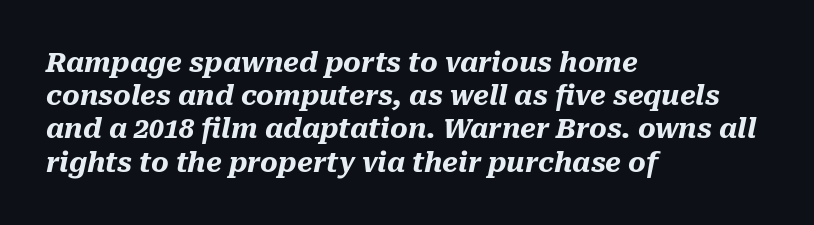
{"italic": "yes", "lean": "right", "slant_degrees": 10, "bold": "yes", "underline": "no", "align": "left", "line_spacing_ratio": 1.23, "letter_spacing": "normal", "letter_spacing_em": 0.0, "glyph_px": 27}
